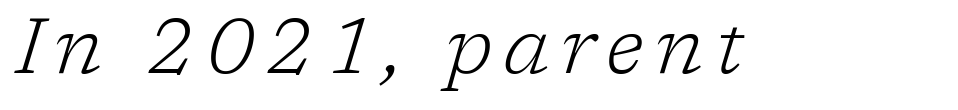
Q: Is the text bold? A: No.
Q: Is the text italic (slanted)? A: Yes, it leans right by about 17 degrees.
Q: Is the typeface a serif or a sans-serif typeface? A: Serif.
Q: Is the text underlined? A: No.
Q: Width (condensed, normal, or wide)? A: Normal.
Q: Stroke contrast? A: Low.
Q: x-height? A: Medium.
Q: Monospaced? A: No.
